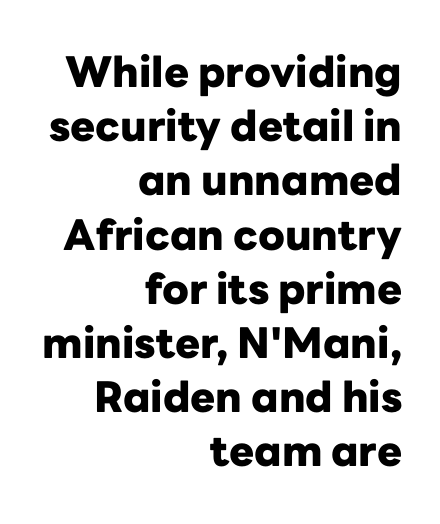
Line endings align vertically; line beginnings do not. Horizontal bands of white between lines are of average thickness. Ordinary non-slanted type is in use. Compared with an ordinary text face, these strokes are far heavier — a full bold.
